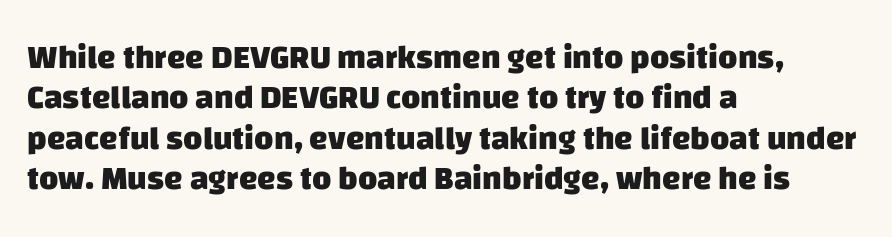
Q: Is the text bold? A: Yes.
Q: Is the typeface a serif or a sans-serif typeface? A: Sans-serif.
Q: Is the text underlined? A: No.
Q: How is the paragraph aligned? A: Left-aligned.
Q: Is the spacing between letters normal or unusually wide? A: Normal.
Q: Width (condensed, normal, or wide)? A: Normal.
Q: Stroke contrast? A: Low.
Q: x-height? A: Large.
Q: Monospaced? A: No.
